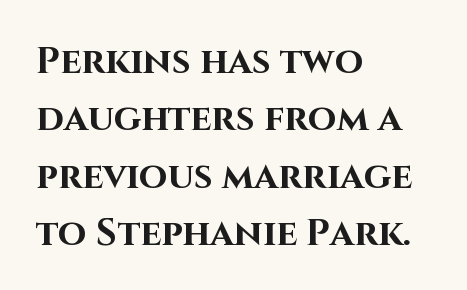
Q: Is the text bold? A: Yes.
Q: Is the text italic (slanted)? A: No, it is upright.
Q: Is the typeface a serif or a sans-serif typeface? A: Sans-serif.
Q: Is the text underlined? A: No.
Q: How is the paragraph aligned? A: Left-aligned.
Q: Is the spacing between letters normal or unusually wide? A: Normal.
Q: Is the spacing between lines tight, normal or loose? A: Normal.
Q: Width (condensed, normal, or wide)? A: Normal.
Q: Stroke contrast? A: High.
Q: x-height? A: Large.
Q: Monospaced? A: No.
